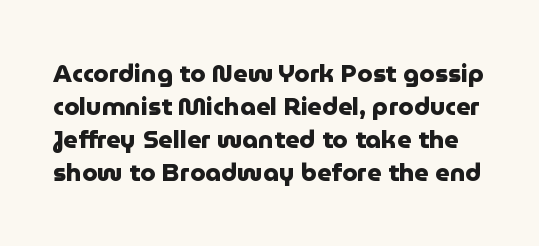
The image shows 25 px bold type, upright; set normal line spacing (1.32x), normal letter spacing, not underlined.
